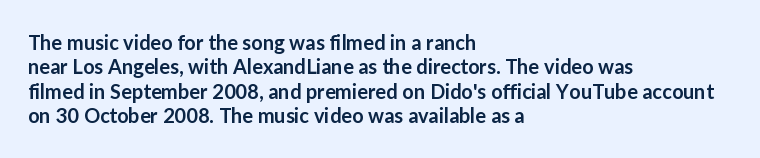
{"italic": "no", "bold": "semi", "underline": "no", "align": "left", "line_spacing_ratio": 1.22, "letter_spacing": "normal", "letter_spacing_em": 0.0, "glyph_px": 20}
